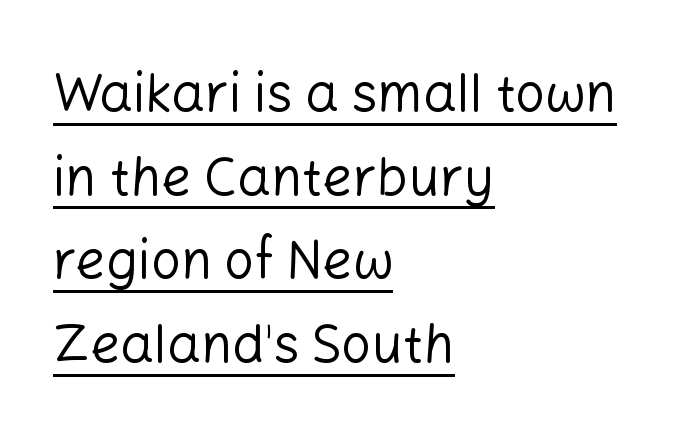
Q: Is the text bold? A: No.
Q: Is the text italic (slanted)? A: No, it is upright.
Q: Is the typeface a serif or a sans-serif typeface? A: Sans-serif.
Q: Is the text underlined? A: Yes.
Q: How is the paragraph aligned? A: Left-aligned.
Q: Is the spacing between letters normal or unusually wide? A: Normal.
Q: Is the spacing between lines tight, normal or loose? A: Normal.
Q: Width (condensed, normal, or wide)? A: Normal.
Q: Stroke contrast? A: Low.
Q: x-height? A: Medium.
Q: Monospaced? A: No.
